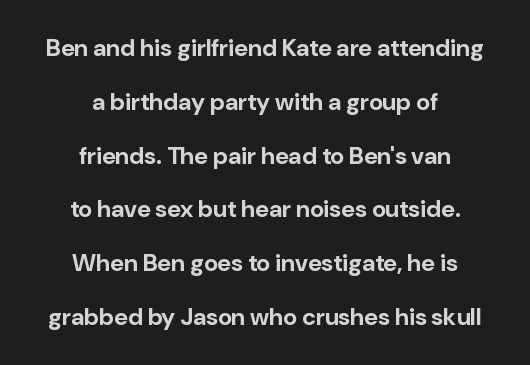
Q: Is the text bold? A: Yes.
Q: Is the text italic (slanted)? A: No, it is upright.
Q: Is the text underlined? A: No.
Q: How is the paragraph aligned? A: Centered.
Q: Is the spacing between letters normal or unusually wide? A: Normal.
Q: Is the spacing between lines tight, normal or loose? A: Loose.
